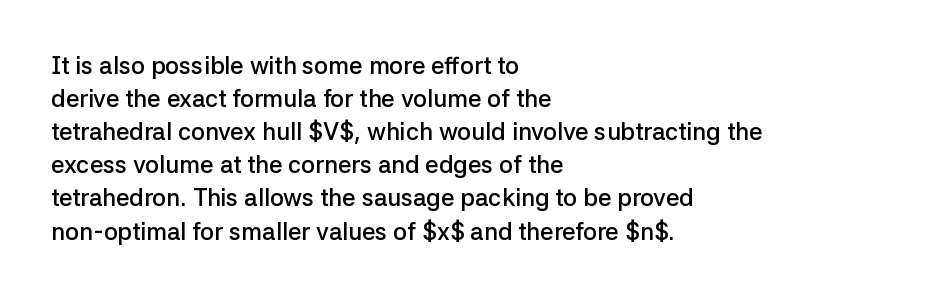
Q: Is the text bold? A: Semi-bold.
Q: Is the text italic (slanted)? A: No, it is upright.
Q: Is the text underlined? A: No.
Q: How is the paragraph aligned? A: Left-aligned.
Q: Is the spacing between letters normal or unusually wide? A: Normal.
Q: Is the spacing between lines tight, normal or loose? A: Normal.
